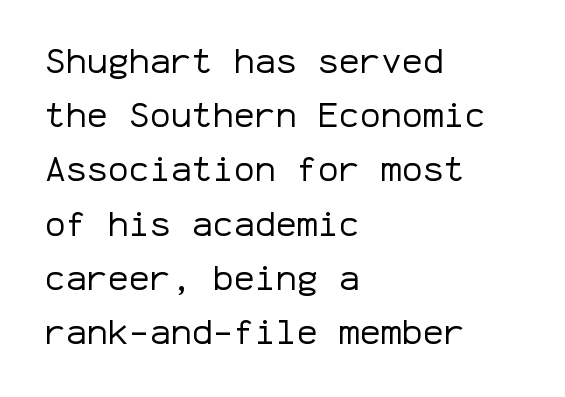
This is roman type, the default non-slanted kind. The space beneath each line is pristine and unruled. Compared with typical paragraphs, the rows here are spaced about the same. Caption: multi-line text, flush left, ragged right.
